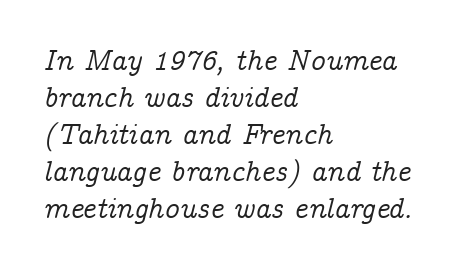
Short and long lines alike share a common starting point at left. The letters are slanted; this is an italic face. Standard letterfit; no display-style spreading of the glyphs. Spacing verdict: proportional, widths tailored to each character. Honestly, there is no underline to notice here at all. Old-style or modern, the face here clearly has serifs.
